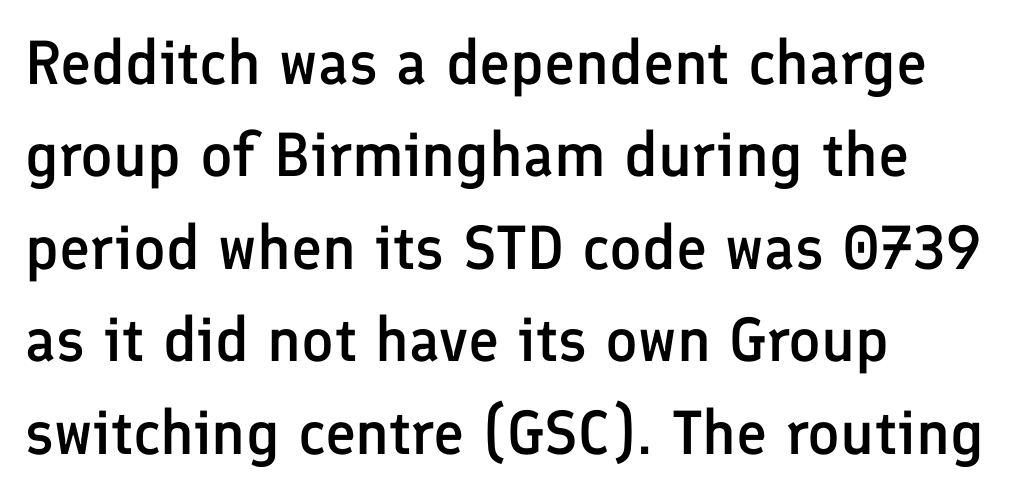
The image shows 62 px semibold sans-serif type, upright; set left-aligned, normal line spacing (1.49x), normal letter spacing, not underlined; low stroke contrast and a medium x-height.
